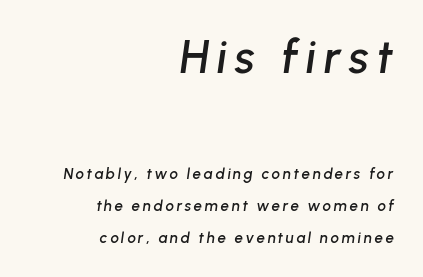
The image shows 46 px text type, italic (leaning right); set right-aligned, loose line spacing (2.14x), not underlined; the first (top) block is 3.07x larger; low stroke contrast and a medium x-height.
